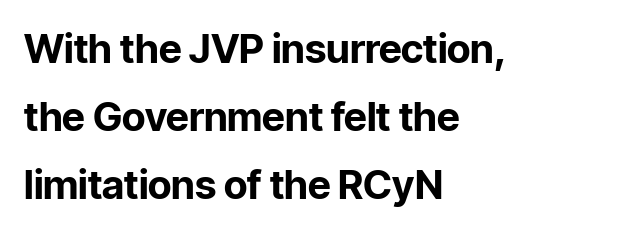
Short and long lines alike share a common starting point at left. Lines of text with bare space underneath. The face used here is a sans, in the tradition of grotesques and geometrics. Note the varied advance widths — an 'i' is clearly narrower than an 'm'.
